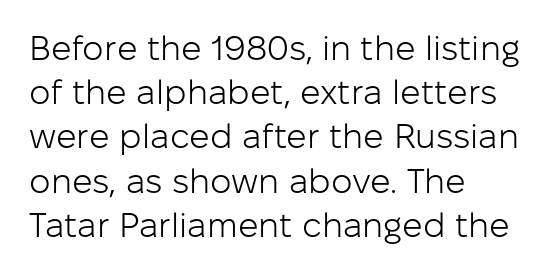
{"serif": "no", "italic": "no", "bold": "no", "weight": "light", "width": "normal", "stroke_contrast": "low", "x_height": "medium", "monospaced": "no", "underline": "no", "align": "left", "line_spacing": "normal", "line_spacing_ratio": 1.3, "letter_spacing": "normal", "letter_spacing_em": 0.0, "glyph_px": 34}
